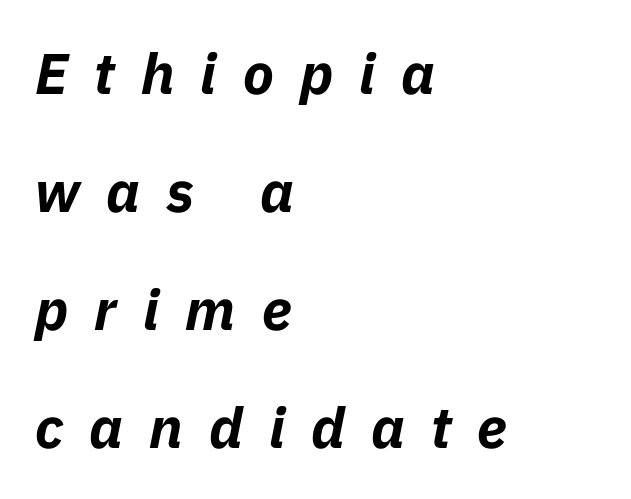
{"italic": "yes", "lean": "right", "slant_degrees": 11, "bold": "yes", "weight": "bold", "width": "normal", "stroke_contrast": "low", "x_height": "medium", "monospaced": "no", "underline": "no", "align": "left", "line_spacing": "loose", "line_spacing_ratio": 2.07, "letter_spacing": "wide", "letter_spacing_em": 0.46, "glyph_px": 57}
